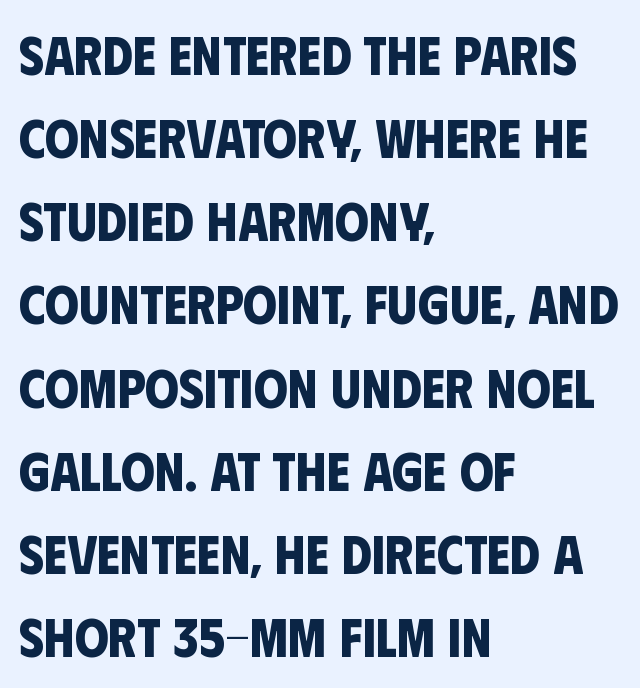
Q: Is the text bold? A: Yes.
Q: Is the typeface a serif or a sans-serif typeface? A: Sans-serif.
Q: Is the text underlined? A: No.
Q: How is the paragraph aligned? A: Left-aligned.
Q: Is the spacing between letters normal or unusually wide? A: Normal.
Q: Is the spacing between lines tight, normal or loose? A: Normal.
Q: Width (condensed, normal, or wide)? A: Condensed.
Q: Stroke contrast? A: Low.
Q: x-height? A: Large.
Q: Monospaced? A: No.
